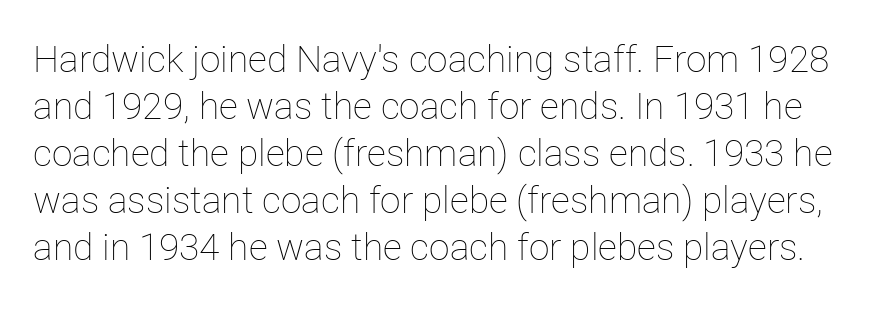
Q: Is the text bold? A: No.
Q: Is the text italic (slanted)? A: No, it is upright.
Q: Is the text underlined? A: No.
Q: Is the spacing between letters normal or unusually wide? A: Normal.
Q: Is the spacing between lines tight, normal or loose? A: Normal.
Q: Width (condensed, normal, or wide)? A: Normal.
Q: Stroke contrast? A: Low.
Q: x-height? A: Medium.
Q: Monospaced? A: No.
